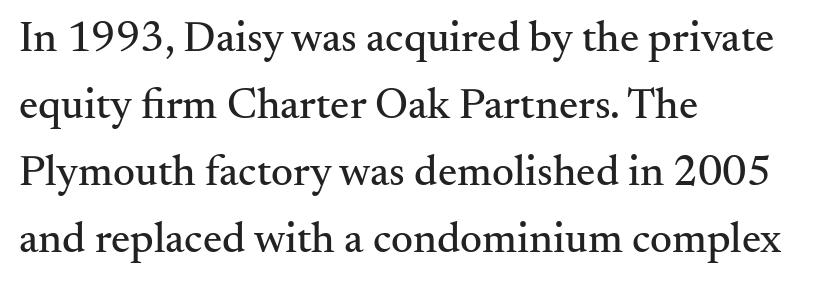
The image shows 43 px serif type, upright; set left-aligned, normal line spacing (1.56x), normal letter spacing, not underlined; medium stroke contrast and a small x-height.
